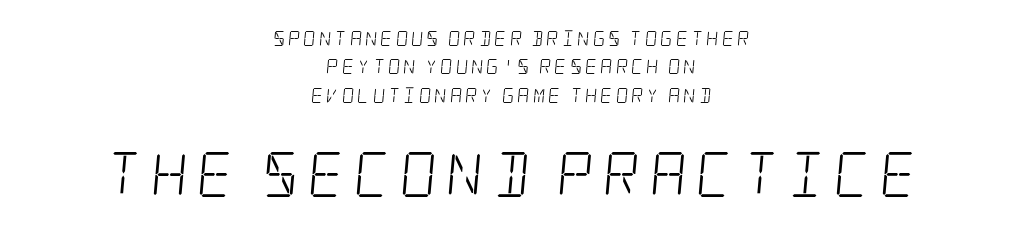
The image shows 45 px light, condensed serif type; set centered, loose line spacing (1.9x), unusually wide letter spacing (+0.21 em), not underlined; the second (bottom) block is 3.0x larger; low stroke contrast and a large x-height.
